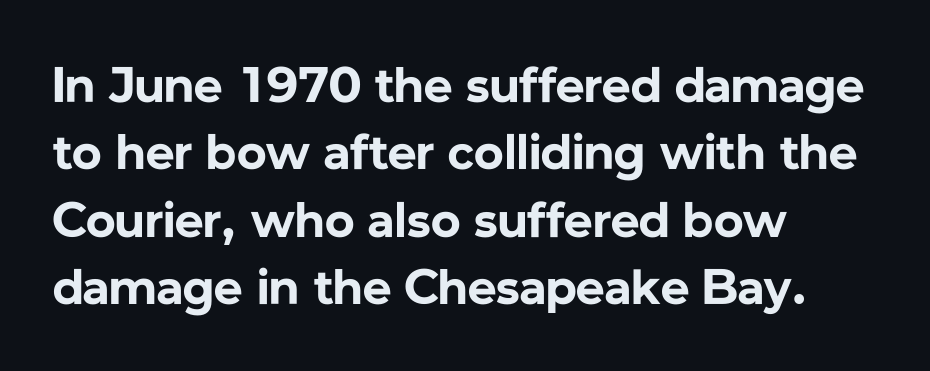
Q: Is the text bold? A: Yes.
Q: Is the text italic (slanted)? A: No, it is upright.
Q: Is the typeface a serif or a sans-serif typeface? A: Sans-serif.
Q: Is the text underlined? A: No.
Q: How is the paragraph aligned? A: Left-aligned.
Q: Is the spacing between letters normal or unusually wide? A: Normal.
Q: Is the spacing between lines tight, normal or loose? A: Normal.
Q: Width (condensed, normal, or wide)? A: Normal.
Q: Stroke contrast? A: Low.
Q: x-height? A: Medium.
Q: Monospaced? A: No.
